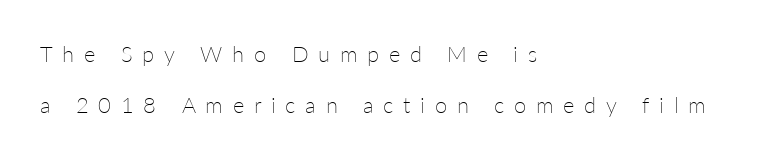
The image shows 22 px text type, upright; set left-aligned, loose line spacing (2.34x), unusually wide letter spacing (+0.44 em), not underlined.
